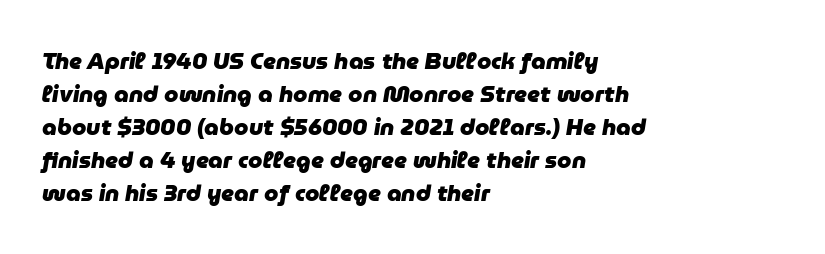
Q: Is the text bold? A: Yes.
Q: Is the text italic (slanted)? A: Yes, it leans right by about 9 degrees.
Q: Is the text underlined? A: No.
Q: How is the paragraph aligned? A: Left-aligned.
Q: Is the spacing between letters normal or unusually wide? A: Normal.
Q: Is the spacing between lines tight, normal or loose? A: Normal.
